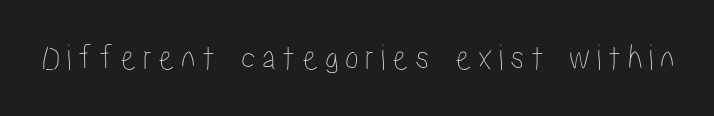
{"italic": "no", "width": "condensed", "stroke_contrast": "low", "x_height": "medium", "monospaced": "no", "underline": "no", "glyph_px": 37}
